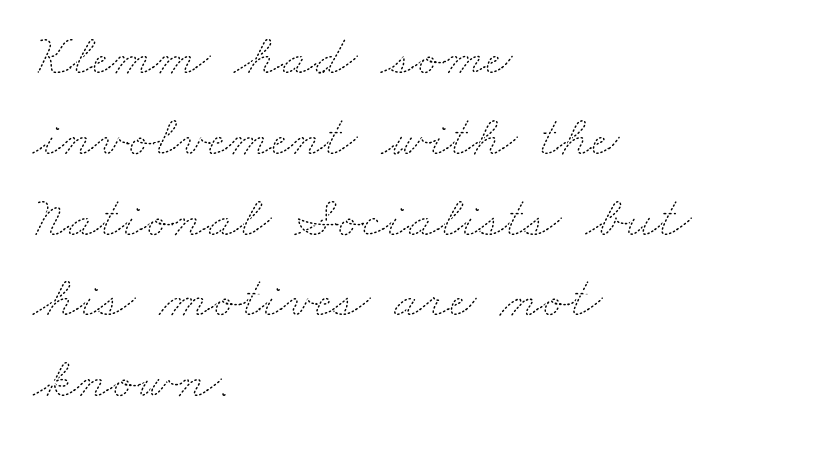
Unmarked baselines from the first word to the last. Is the stroke heavy? The answer is a plain regular-or-lighter. Here the designer chose a conventional face with non-uniform glyph widths. Students, note that the glyphs here touch the page at normal intervals.
